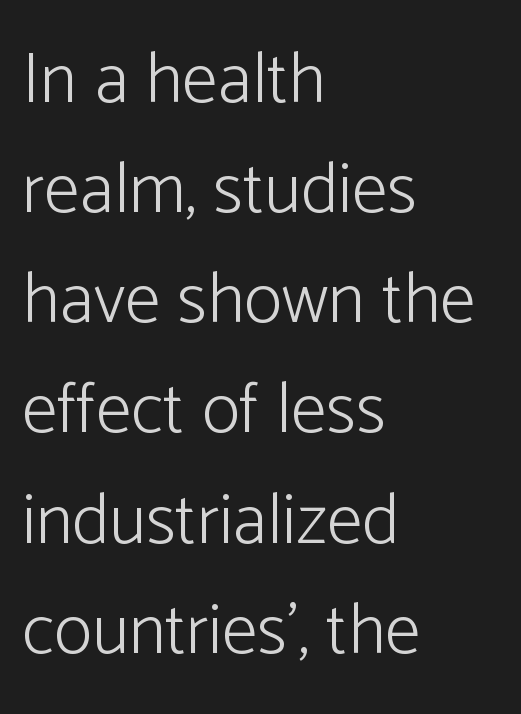
Q: Is the text bold? A: No.
Q: Is the text italic (slanted)? A: No, it is upright.
Q: Is the typeface a serif or a sans-serif typeface? A: Sans-serif.
Q: Is the text underlined? A: No.
Q: How is the paragraph aligned? A: Left-aligned.
Q: Is the spacing between letters normal or unusually wide? A: Normal.
Q: Is the spacing between lines tight, normal or loose? A: Normal.
Q: Width (condensed, normal, or wide)? A: Normal.
Q: Stroke contrast? A: Low.
Q: x-height? A: Medium.
Q: Monospaced? A: No.
